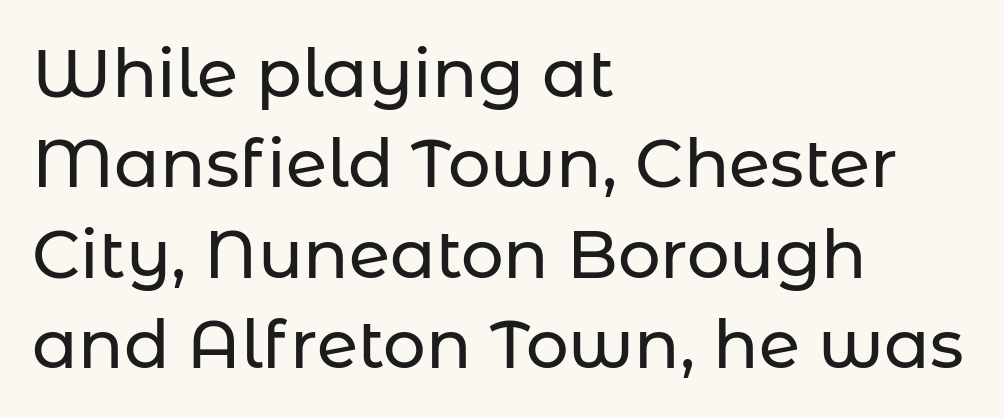
The image shows 67 px sans-serif type, upright; set left-aligned, normal line spacing (1.35x), normal letter spacing, not underlined; low stroke contrast and a medium x-height.
